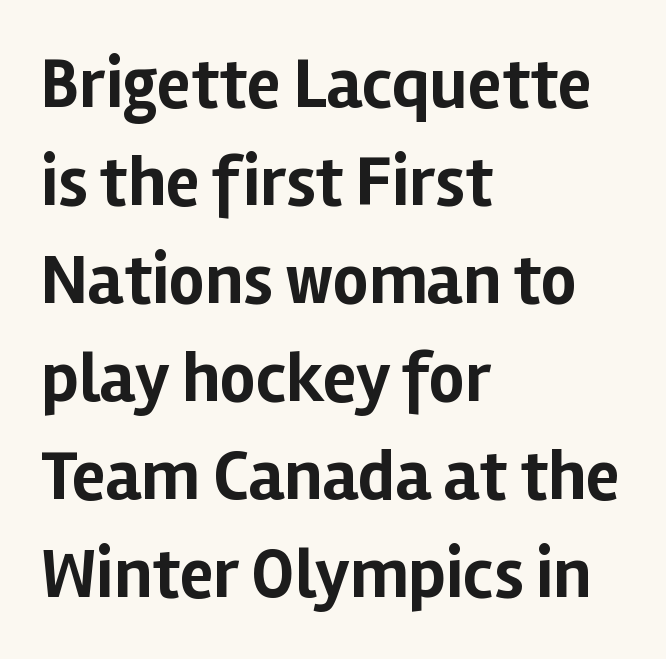
Horizontal alignment here is leftward, the default for most running prose. Looks like regular typesetting: each glyph gets only the width it needs. The rendering keeps characters at their native spacing. In terms of posture, this sample is upright.
